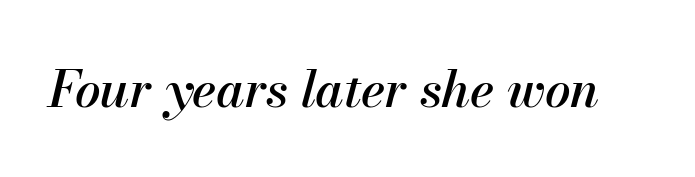
The image shows 51 px text type, italic (leaning right); set normal letter spacing, not underlined; medium stroke contrast and a small x-height.
